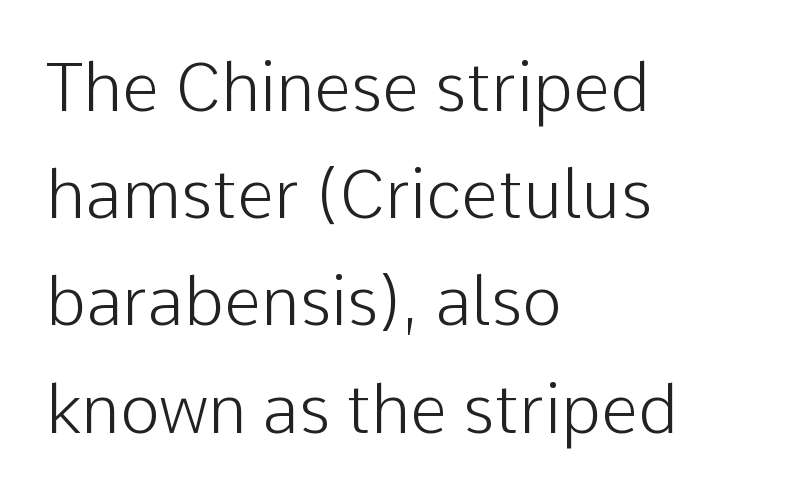
{"serif": "no", "italic": "no", "bold": "no", "weight": "light", "width": "normal", "stroke_contrast": "low", "x_height": "medium", "monospaced": "no", "underline": "no", "align": "left", "line_spacing": "normal", "line_spacing_ratio": 1.6, "letter_spacing": "normal", "letter_spacing_em": 0.0, "glyph_px": 67}
